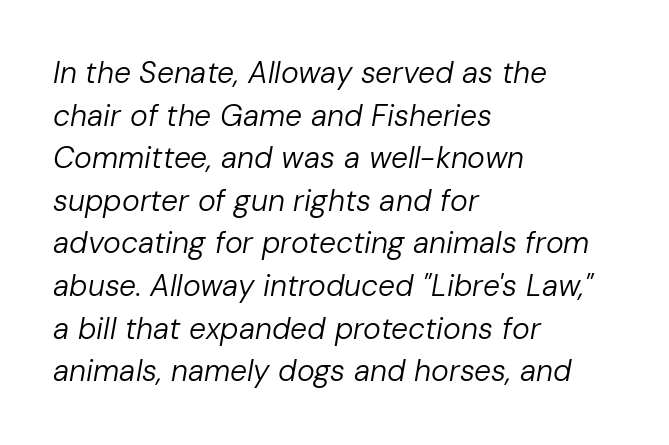
The image shows 30 px regular-weight type, italic (leaning right); set left-aligned, normal line spacing (1.42x), normal letter spacing, not underlined; low stroke contrast and a medium x-height.
